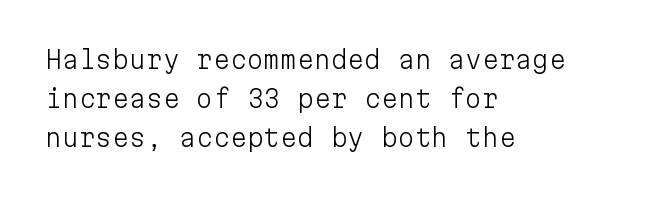
Q: Is the text bold? A: No.
Q: Is the text italic (slanted)? A: No, it is upright.
Q: Is the text underlined? A: No.
Q: How is the paragraph aligned? A: Left-aligned.
Q: Is the spacing between letters normal or unusually wide? A: Normal.
Q: Is the spacing between lines tight, normal or loose? A: Normal.
